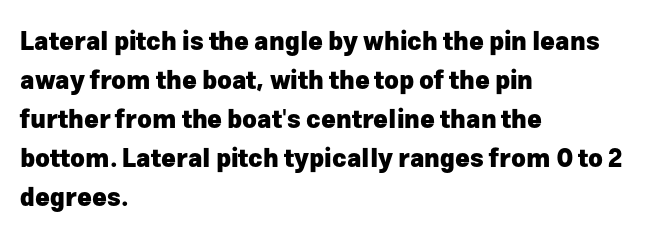
Q: Is the text bold? A: Yes.
Q: Is the text italic (slanted)? A: No, it is upright.
Q: Is the text underlined? A: No.
Q: How is the paragraph aligned? A: Left-aligned.
Q: Is the spacing between letters normal or unusually wide? A: Normal.
Q: Is the spacing between lines tight, normal or loose? A: Normal.
